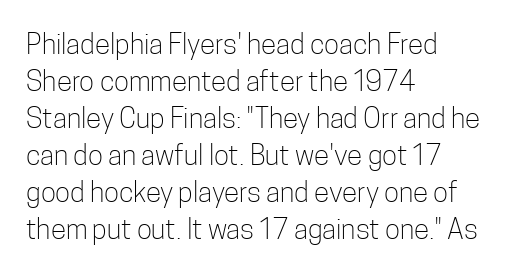
Q: Is the text bold? A: No.
Q: Is the text italic (slanted)? A: No, it is upright.
Q: Is the typeface a serif or a sans-serif typeface? A: Sans-serif.
Q: Is the text underlined? A: No.
Q: How is the paragraph aligned? A: Left-aligned.
Q: Is the spacing between letters normal or unusually wide? A: Normal.
Q: Is the spacing between lines tight, normal or loose? A: Normal.
Q: Width (condensed, normal, or wide)? A: Condensed.
Q: Stroke contrast? A: Low.
Q: x-height? A: Medium.
Q: Monospaced? A: No.
